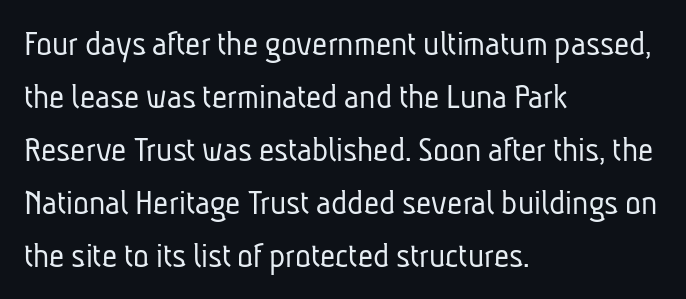
{"serif": "no", "bold": "no", "weight": "light", "width": "condensed", "stroke_contrast": "low", "x_height": "medium", "monospaced": "no", "underline": "no", "align": "left", "line_spacing": "normal", "line_spacing_ratio": 1.43, "letter_spacing": "normal", "letter_spacing_em": 0.0, "glyph_px": 37}
